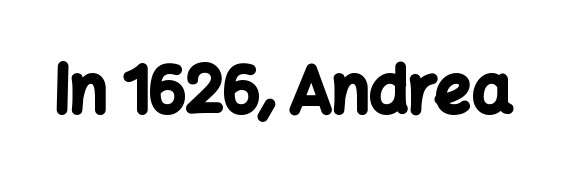
The image shows 64 px bold sans-serif type, upright; set normal letter spacing, not underlined; low stroke contrast and a medium x-height.
